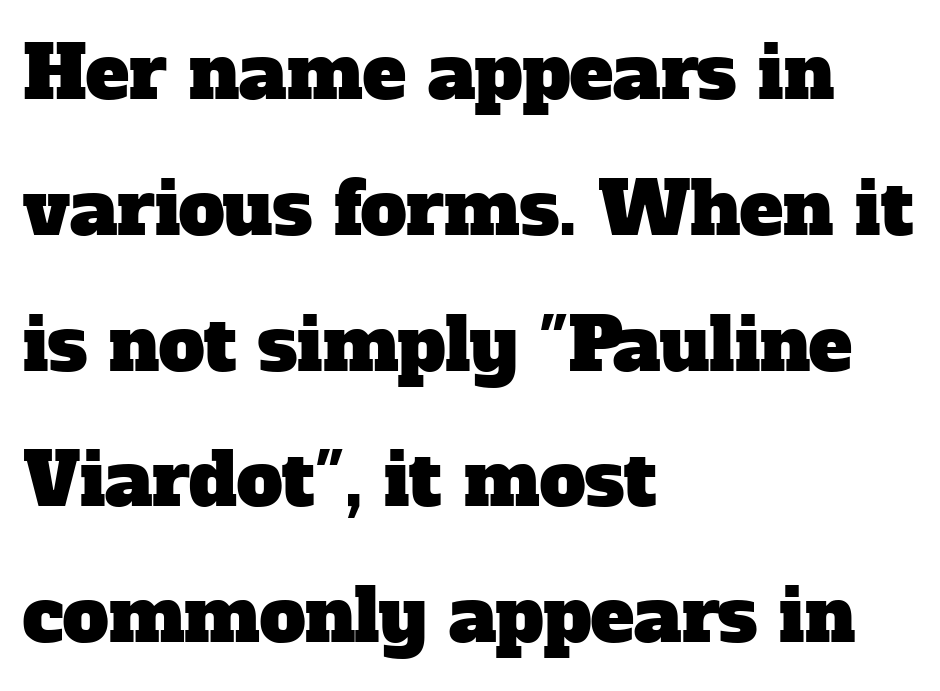
The rendering uses natural spacing where letterforms have individual widths. Line beginnings align vertically; line endings do not. A typesetter would call this zero additional tracking. Small tapered or slab feet sit at the stroke ends, so this counts as serif. Letters rest on an invisible, unmarked baseline.
